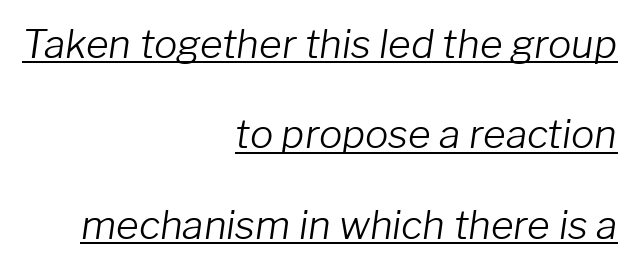
These characters rest on top of a visible drawn line. Leading: increased. The face used here has a pronounced slope to its letters. Each letter keeps its own natural width here, so spacing adapts to shape.
